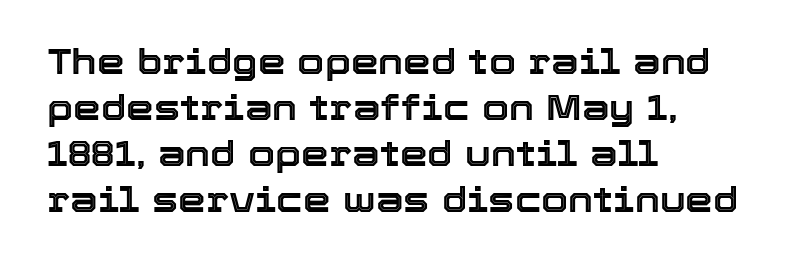
Q: Is the text italic (slanted)? A: No, it is upright.
Q: Is the text underlined? A: No.
Q: How is the paragraph aligned? A: Left-aligned.
Q: Is the spacing between letters normal or unusually wide? A: Normal.
Q: Is the spacing between lines tight, normal or loose? A: Normal.
Q: Width (condensed, normal, or wide)? A: Normal.
Q: x-height? A: Medium.
Q: Monospaced? A: No.
